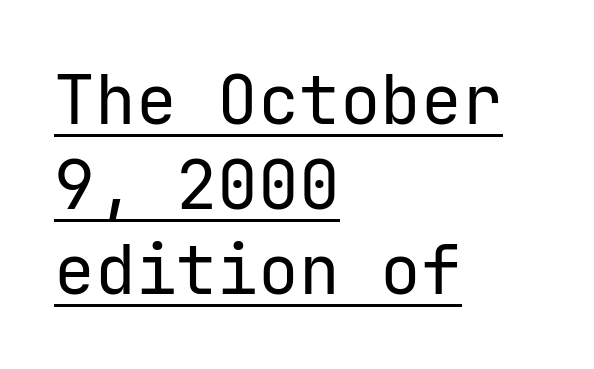
{"serif": "no", "italic": "no", "bold": "no", "weight": "regular", "width": "normal", "stroke_contrast": "low", "x_height": "medium", "monospaced": "yes", "underline": "yes", "align": "left", "line_spacing": "normal", "line_spacing_ratio": 1.25, "letter_spacing": "normal", "letter_spacing_em": 0.0, "glyph_px": 68}
